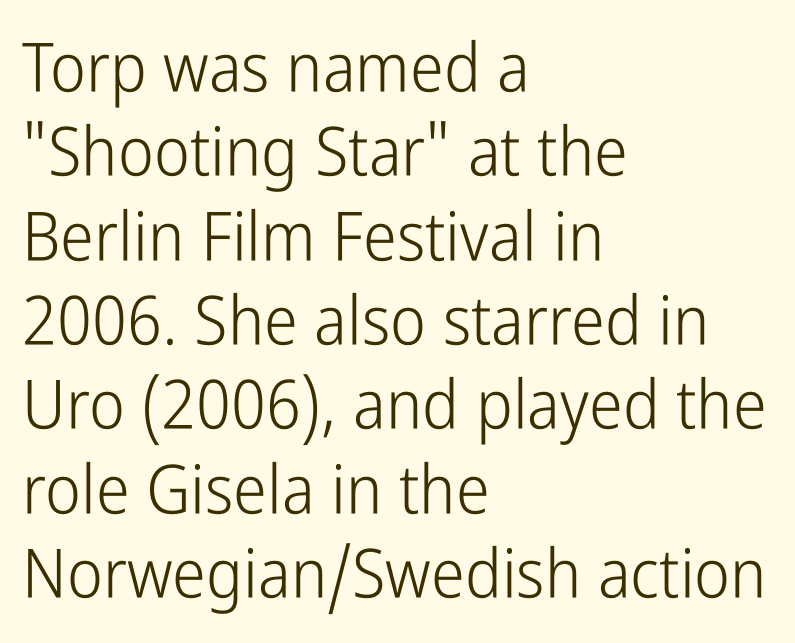
Q: Is the text bold? A: No.
Q: Is the text italic (slanted)? A: No, it is upright.
Q: Is the typeface a serif or a sans-serif typeface? A: Sans-serif.
Q: Is the text underlined? A: No.
Q: How is the paragraph aligned? A: Left-aligned.
Q: Is the spacing between letters normal or unusually wide? A: Normal.
Q: Width (condensed, normal, or wide)? A: Condensed.
Q: Stroke contrast? A: Low.
Q: x-height? A: Medium.
Q: Monospaced? A: No.
